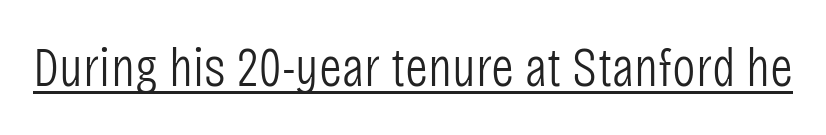
The image shows 56 px light, condensed sans-serif type, upright; set normal letter spacing, underlined; low stroke contrast and a large x-height.
